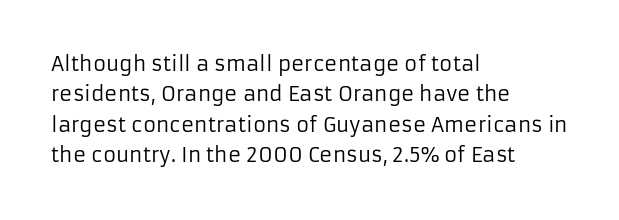
The image shows 20 px text type, upright; set left-aligned, normal line spacing (1.52x), normal letter spacing, not underlined.
